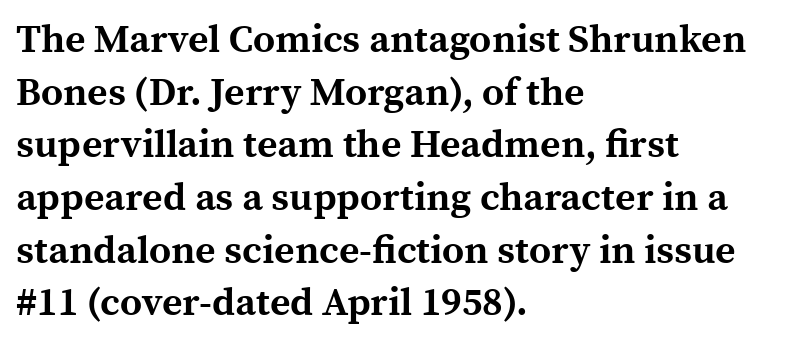
Q: Is the text bold? A: Yes.
Q: Is the text italic (slanted)? A: No, it is upright.
Q: Is the typeface a serif or a sans-serif typeface? A: Serif.
Q: Is the text underlined? A: No.
Q: How is the paragraph aligned? A: Left-aligned.
Q: Is the spacing between letters normal or unusually wide? A: Normal.
Q: Is the spacing between lines tight, normal or loose? A: Normal.
Q: Width (condensed, normal, or wide)? A: Normal.
Q: x-height? A: Medium.
Q: Monospaced? A: No.
